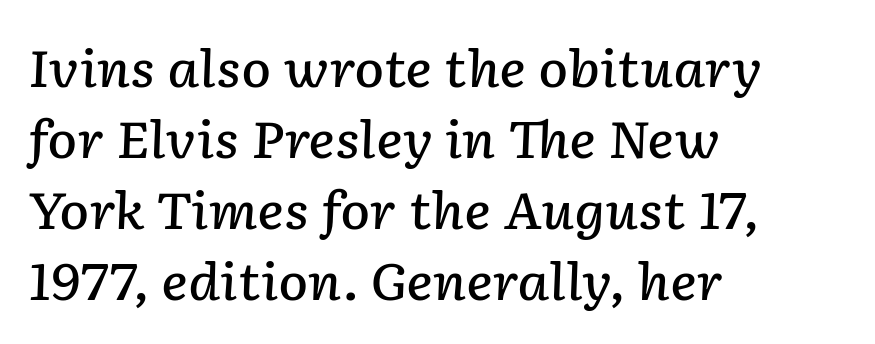
{"italic": "yes", "lean": "right", "slant_degrees": 2, "bold": "semi", "weight": "semibold", "width": "normal", "stroke_contrast": "low", "x_height": "medium", "monospaced": "no", "underline": "no", "align": "left", "line_spacing": "normal", "line_spacing_ratio": 1.42, "letter_spacing": "normal", "letter_spacing_em": 0.0, "glyph_px": 50}
